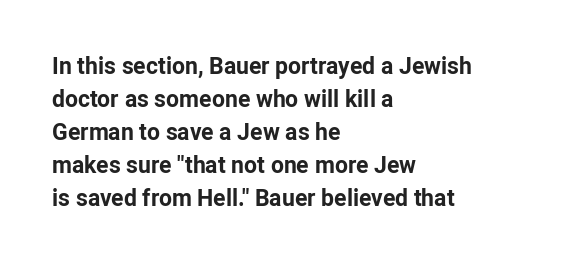
The image shows 23 px bold type, upright; set left-aligned, normal line spacing (1.43x), normal letter spacing, not underlined.
